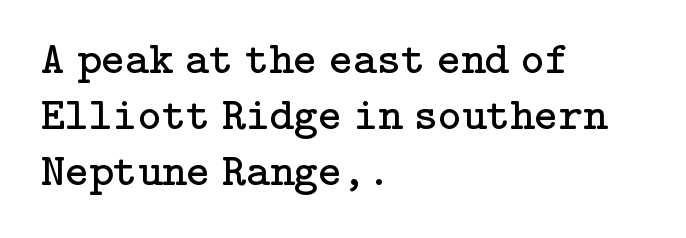
Q: Is the text bold? A: No.
Q: Is the text italic (slanted)? A: No, it is upright.
Q: Is the typeface a serif or a sans-serif typeface? A: Serif.
Q: Is the text underlined? A: No.
Q: How is the paragraph aligned? A: Left-aligned.
Q: Is the spacing between letters normal or unusually wide? A: Normal.
Q: Width (condensed, normal, or wide)? A: Normal.
Q: Stroke contrast? A: Low.
Q: x-height? A: Medium.
